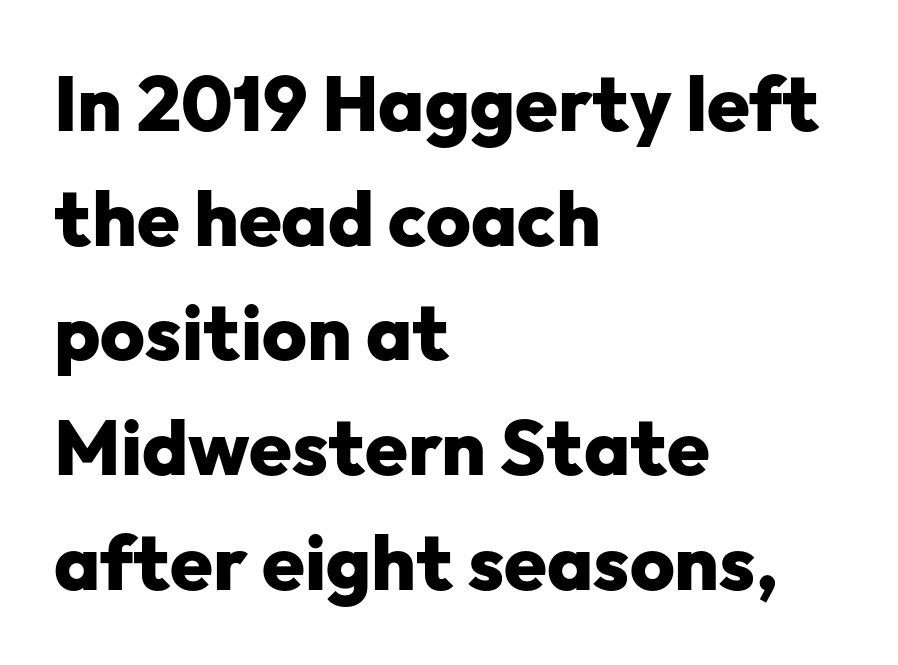
Q: Is the text bold? A: Yes.
Q: Is the text italic (slanted)? A: No, it is upright.
Q: Is the typeface a serif or a sans-serif typeface? A: Sans-serif.
Q: Is the text underlined? A: No.
Q: How is the paragraph aligned? A: Left-aligned.
Q: Is the spacing between letters normal or unusually wide? A: Normal.
Q: Is the spacing between lines tight, normal or loose? A: Normal.
Q: Width (condensed, normal, or wide)? A: Normal.
Q: Stroke contrast? A: Low.
Q: x-height? A: Medium.
Q: Monospaced? A: No.
